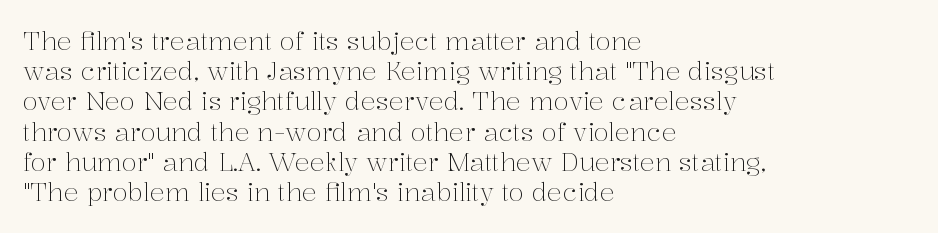
In terms of posture, this sample is upright. The rendering keeps characters at their native spacing. Caption: face not bold, strokes unweighted. The string is rendered with underlining switched off. Horizontal alignment here is leftward, the default for most running prose.
